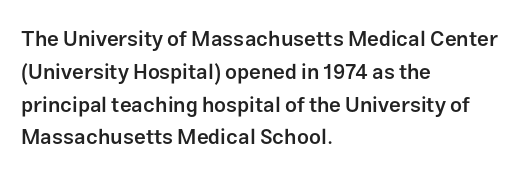
Q: Is the text bold? A: Semi-bold.
Q: Is the text italic (slanted)? A: No, it is upright.
Q: Is the text underlined? A: No.
Q: How is the paragraph aligned? A: Left-aligned.
Q: Is the spacing between letters normal or unusually wide? A: Normal.
Q: Is the spacing between lines tight, normal or loose? A: Normal.
